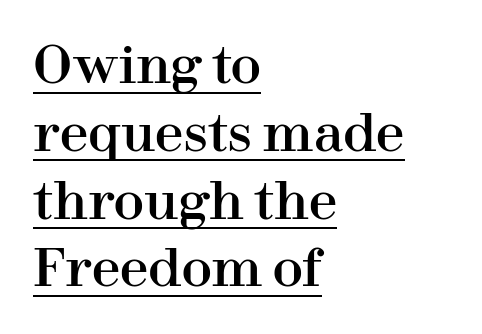
{"serif": "yes", "italic": "no", "width": "normal", "stroke_contrast": "high", "x_height": "medium", "monospaced": "no", "underline": "yes", "align": "left", "line_spacing": "normal", "line_spacing_ratio": 1.33, "letter_spacing": "normal", "letter_spacing_em": 0.0, "glyph_px": 51}
